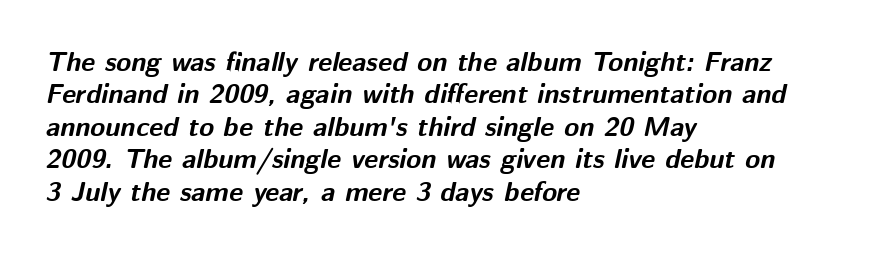
The setting favours the left margin, as ordinary paragraphs usually do. Students, this is bold: see how much ink each stroke carries. Students, note that the glyphs here touch the page at normal intervals. Every character sits at an angle, as italics do. The passage shown is not underscored anywhere.
